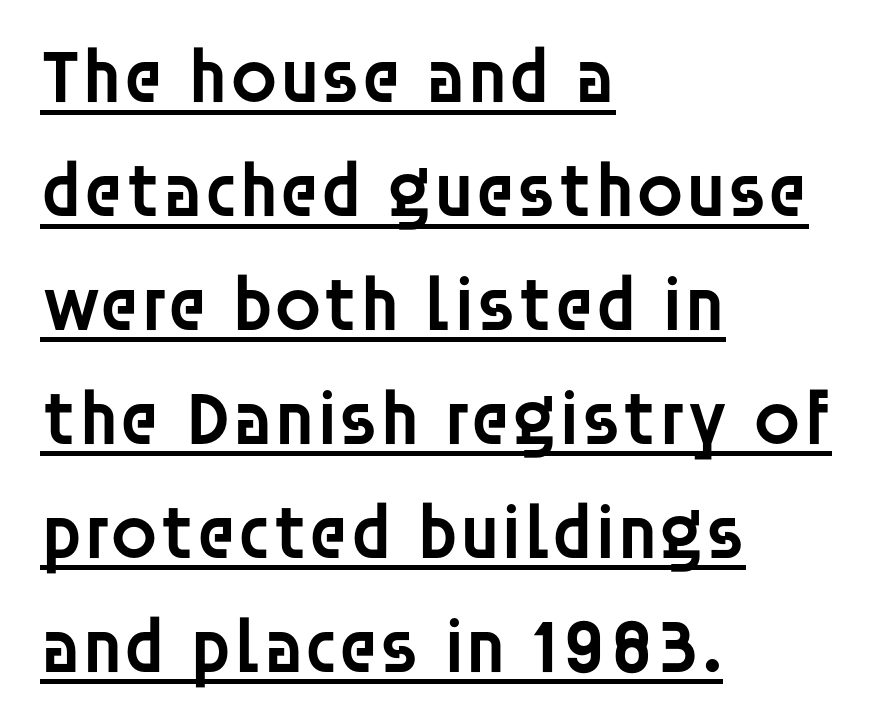
Q: Is the text bold? A: Semi-bold.
Q: Is the text italic (slanted)? A: No, it is upright.
Q: Is the typeface a serif or a sans-serif typeface? A: Sans-serif.
Q: Is the text underlined? A: Yes.
Q: How is the paragraph aligned? A: Left-aligned.
Q: Is the spacing between letters normal or unusually wide? A: Normal.
Q: Is the spacing between lines tight, normal or loose? A: Normal.
Q: Width (condensed, normal, or wide)? A: Normal.
Q: Stroke contrast? A: Low.
Q: x-height? A: Large.
Q: Monospaced? A: No.
